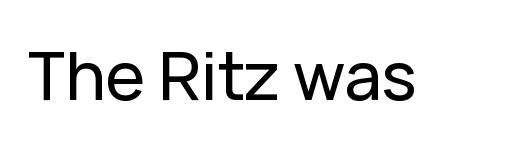
{"serif": "no", "italic": "no", "width": "normal", "stroke_contrast": "low", "x_height": "medium", "monospaced": "no", "underline": "no", "letter_spacing": "normal", "letter_spacing_em": 0.0, "glyph_px": 67}
